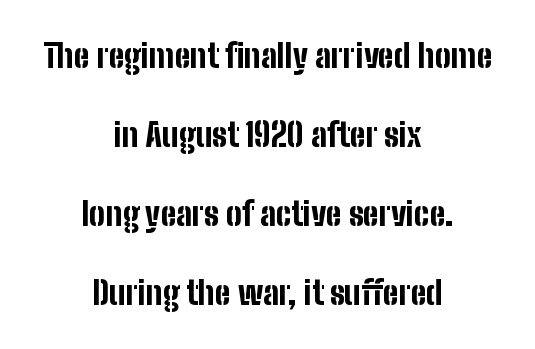
Q: Is the text bold? A: Yes.
Q: Is the text italic (slanted)? A: No, it is upright.
Q: Is the typeface a serif or a sans-serif typeface? A: Sans-serif.
Q: Is the text underlined? A: No.
Q: How is the paragraph aligned? A: Centered.
Q: Is the spacing between letters normal or unusually wide? A: Normal.
Q: Is the spacing between lines tight, normal or loose? A: Loose.
Q: Width (condensed, normal, or wide)? A: Condensed.
Q: Stroke contrast? A: Low.
Q: x-height? A: Medium.
Q: Monospaced? A: No.
